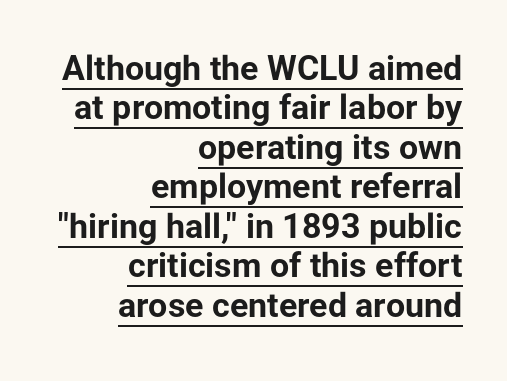
{"serif": "no", "italic": "no", "bold": "yes", "weight": "bold", "width": "normal", "stroke_contrast": "low", "x_height": "medium", "monospaced": "no", "underline": "yes", "align": "right", "line_spacing_ratio": 1.16, "letter_spacing": "normal", "letter_spacing_em": 0.0, "glyph_px": 34}
